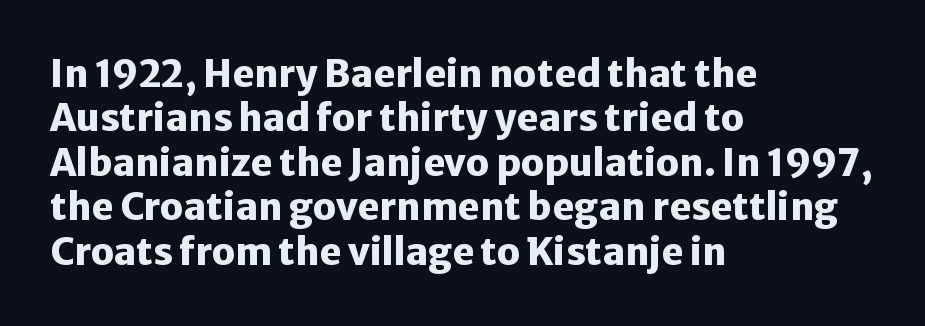
Q: Is the text bold? A: Yes.
Q: Is the text italic (slanted)? A: No, it is upright.
Q: Is the typeface a serif or a sans-serif typeface? A: Sans-serif.
Q: Is the text underlined? A: No.
Q: How is the paragraph aligned? A: Left-aligned.
Q: Is the spacing between letters normal or unusually wide? A: Normal.
Q: Width (condensed, normal, or wide)? A: Normal.
Q: Stroke contrast? A: Low.
Q: x-height? A: Medium.
Q: Monospaced? A: No.
